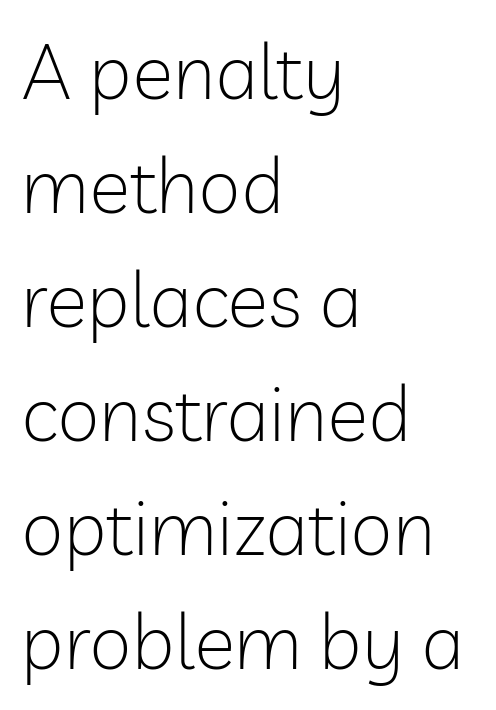
Check under the words: just untouched page. Regarding leading, the lines here are spaced in the standard way. This sample is left-justified, so line endings fall wherever the words run out. The lettering stays uniformly vertical, giving the passage a roman look.
